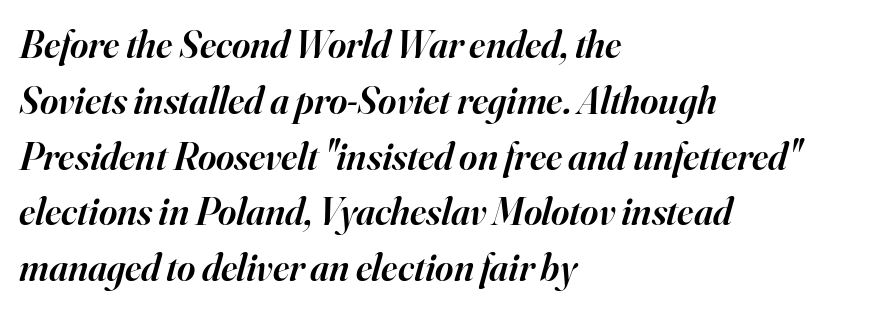
{"serif": "yes", "italic": "yes", "lean": "right", "slant_degrees": 16, "bold": "semi", "weight": "semibold", "width": "normal", "stroke_contrast": "high", "x_height": "small", "monospaced": "no", "underline": "no", "align": "left", "line_spacing": "normal", "line_spacing_ratio": 1.43, "letter_spacing": "normal", "letter_spacing_em": 0.0, "glyph_px": 39}
